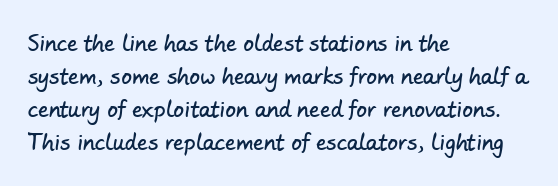
Standard letterfit; no display-style spreading of the glyphs. Unmarked baselines from the first word to the last. Notice how the passage keeps a crisp vertical edge on the left only. Leading: standard.
